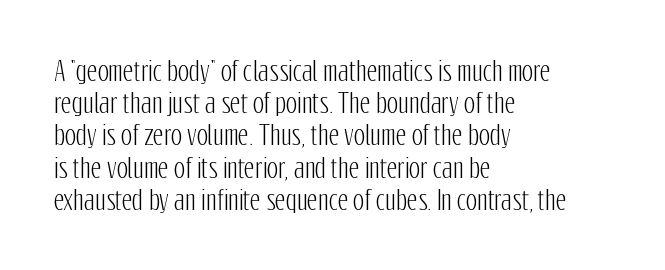
{"italic": "no", "underline": "no", "align": "left", "line_spacing_ratio": 1.24, "letter_spacing": "normal", "letter_spacing_em": 0.0, "glyph_px": 26}
